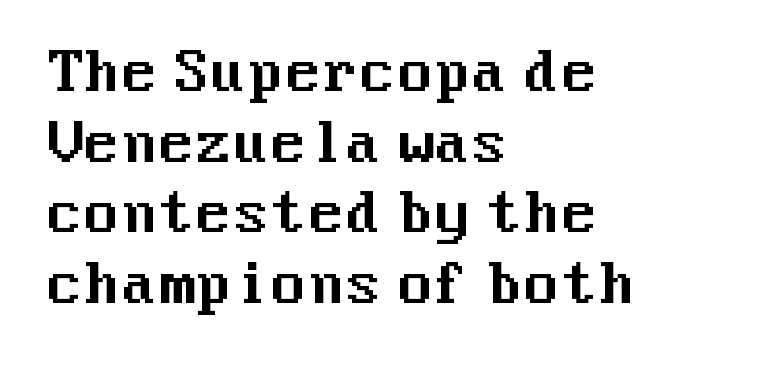
Q: Is the text italic (slanted)? A: No, it is upright.
Q: Is the typeface a serif or a sans-serif typeface? A: Sans-serif.
Q: Is the text underlined? A: No.
Q: How is the paragraph aligned? A: Left-aligned.
Q: Is the spacing between letters normal or unusually wide? A: Normal.
Q: Is the spacing between lines tight, normal or loose? A: Normal.
Q: Width (condensed, normal, or wide)? A: Normal.
Q: Stroke contrast? A: Medium.
Q: x-height? A: Medium.
